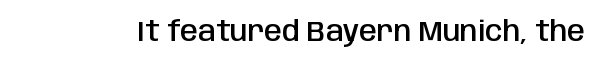
Q: Is the text bold? A: Semi-bold.
Q: Is the text italic (slanted)? A: No, it is upright.
Q: Is the typeface a serif or a sans-serif typeface? A: Sans-serif.
Q: Is the text underlined? A: No.
Q: Is the spacing between letters normal or unusually wide? A: Normal.
Q: Width (condensed, normal, or wide)? A: Condensed.
Q: Stroke contrast? A: Low.
Q: x-height? A: Large.
Q: Monospaced? A: No.
